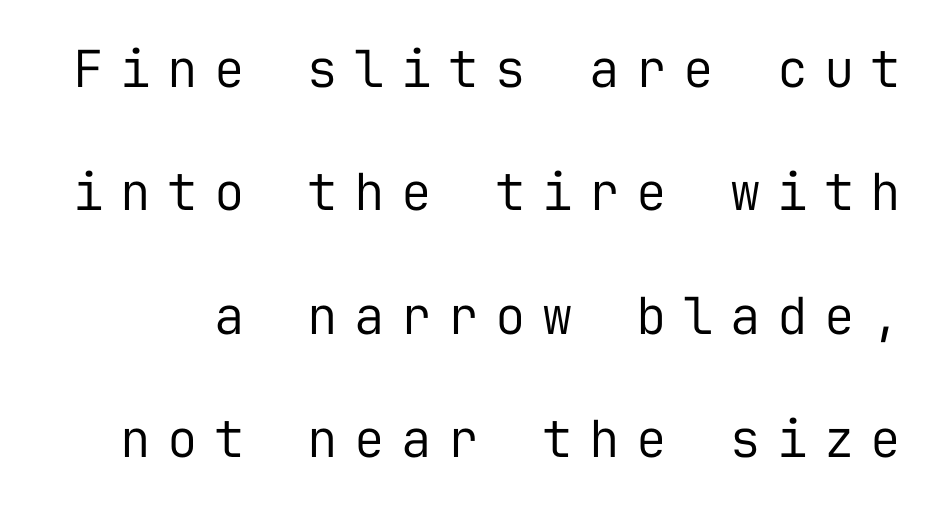
{"serif": "no", "italic": "no", "bold": "no", "weight": "regular", "width": "normal", "stroke_contrast": "low", "x_height": "medium", "monospaced": "yes", "underline": "no", "line_spacing": "loose", "line_spacing_ratio": 2.42, "letter_spacing": "wide", "letter_spacing_em": 0.32, "glyph_px": 51}
